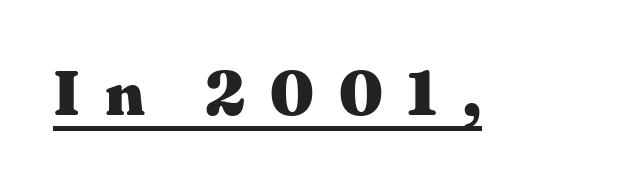
{"serif": "yes", "italic": "no", "bold": "yes", "weight": "heavy", "width": "wide", "stroke_contrast": "medium", "x_height": "medium", "monospaced": "no", "underline": "yes", "letter_spacing": "wide", "letter_spacing_em": 0.39, "glyph_px": 63}
